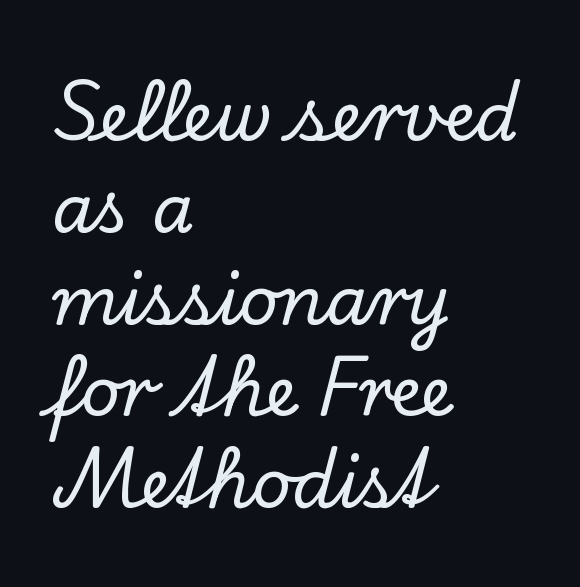
The image shows 68 px serif type; set left-aligned, normal line spacing (1.35x), normal letter spacing, not underlined; low stroke contrast and a small x-height.
